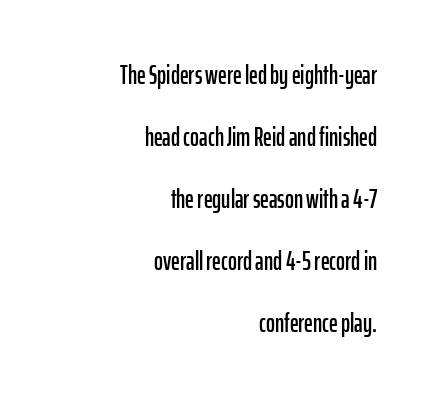
Q: Is the text italic (slanted)? A: No, it is upright.
Q: Is the text underlined? A: No.
Q: How is the paragraph aligned? A: Right-aligned.
Q: Is the spacing between letters normal or unusually wide? A: Normal.
Q: Is the spacing between lines tight, normal or loose? A: Loose.
